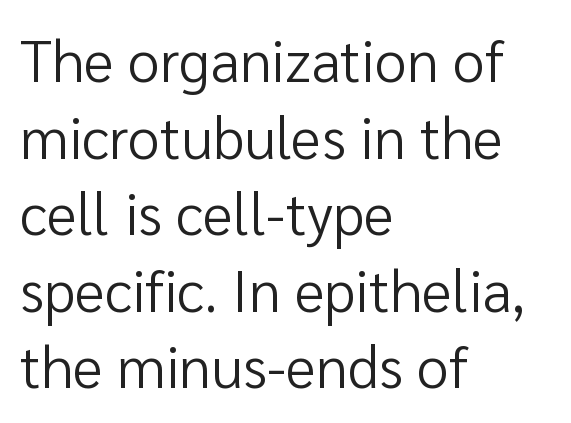
{"serif": "no", "italic": "no", "bold": "no", "weight": "regular", "width": "normal", "stroke_contrast": "low", "x_height": "medium", "monospaced": "no", "underline": "no", "align": "left", "line_spacing": "normal", "line_spacing_ratio": 1.32, "letter_spacing": "normal", "letter_spacing_em": 0.0, "glyph_px": 58}
